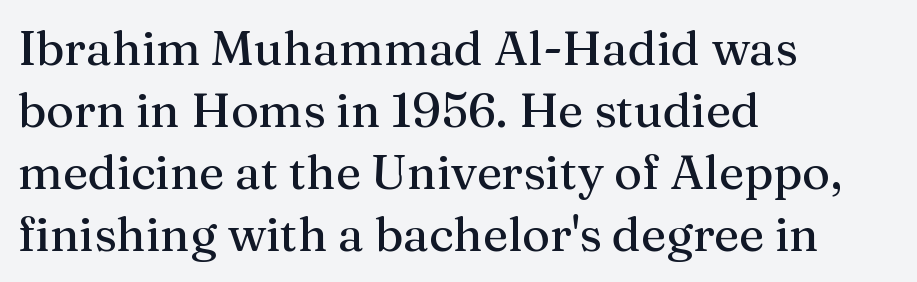
Character widths vary here, with narrow letters taking less room than wide ones. No extra tracking has been applied to these lines. You can tell it's not italic because the verticals are truly vertical. Serifs: yes, visible at the terminals of the letterforms. Regular leading.
